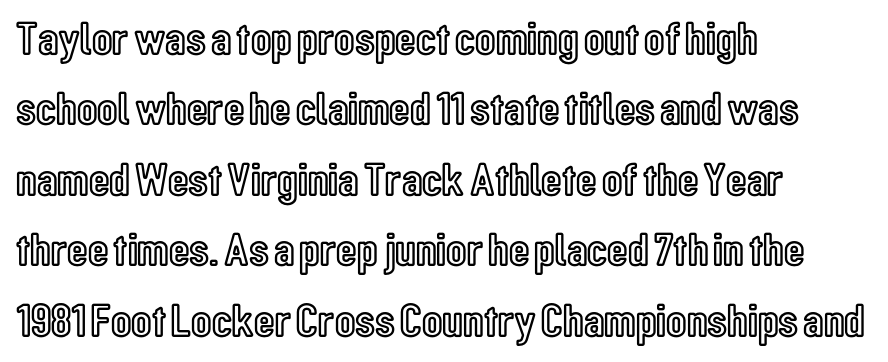
The image shows 47 px condensed type, upright; set left-aligned, normal line spacing (1.5x), normal letter spacing, not underlined; a medium x-height.
